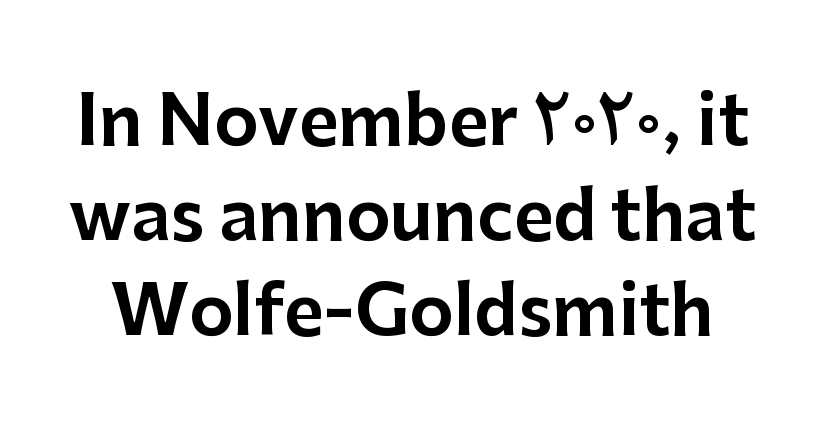
{"serif": "no", "italic": "no", "width": "normal", "stroke_contrast": "low", "x_height": "medium", "monospaced": "no", "underline": "no", "line_spacing": "normal", "line_spacing_ratio": 1.4, "letter_spacing": "normal", "letter_spacing_em": 0.0, "glyph_px": 68}
